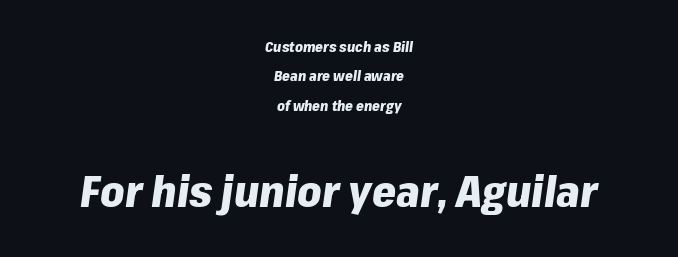
{"italic": "yes", "lean": "right", "slant_degrees": 8, "bold": "yes", "weight": "heavy", "width": "normal", "stroke_contrast": "low", "x_height": "medium", "monospaced": "no", "underline": "no", "align": "center", "line_spacing": "loose", "line_spacing_ratio": 2.1, "letter_spacing": "normal", "letter_spacing_em": 0.0, "larger_block": "second", "size_ratio": 3.07, "glyph_px": 43}
